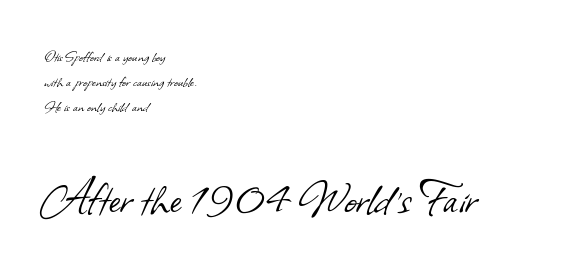
The image shows 54 px light sans-serif type; set left-aligned, normal line spacing (1.38x), normal letter spacing, not underlined; the second (bottom) block is 3.0x larger; low stroke contrast and a small x-height.
